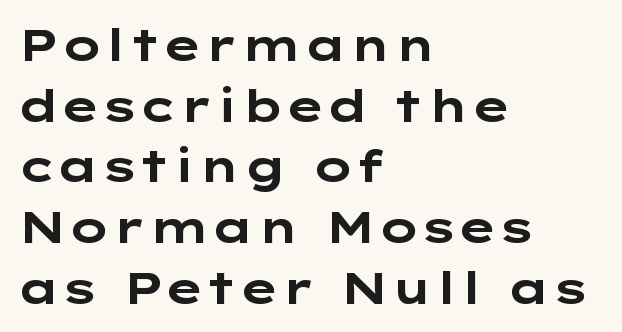
{"serif": "no", "italic": "no", "bold": "yes", "weight": "bold", "width": "wide", "stroke_contrast": "low", "x_height": "medium", "underline": "no", "align": "left", "line_spacing": "normal", "line_spacing_ratio": 1.38, "letter_spacing": "normal", "letter_spacing_em": 0.0, "glyph_px": 44}
